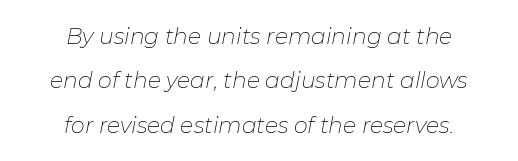
Rule under the text: the space is simply empty. Line spacing here is loose. Default kerning and tracking; the words read as compact shapes. The letters are slanted; this is an italic face. Weight: regular or lighter.
